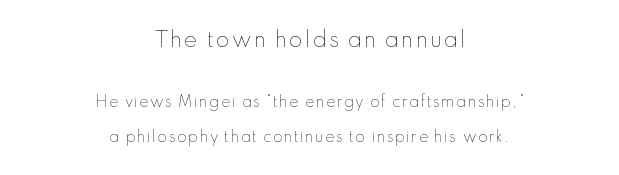
Q: Is the text bold? A: No.
Q: Is the text italic (slanted)? A: No, it is upright.
Q: Is the text underlined? A: No.
Q: How is the paragraph aligned? A: Centered.
Q: Is the spacing between lines tight, normal or loose? A: Loose.
Q: Which block of text is set in a larger size, the first (top) or the second (bottom)? A: The first (top) one.
